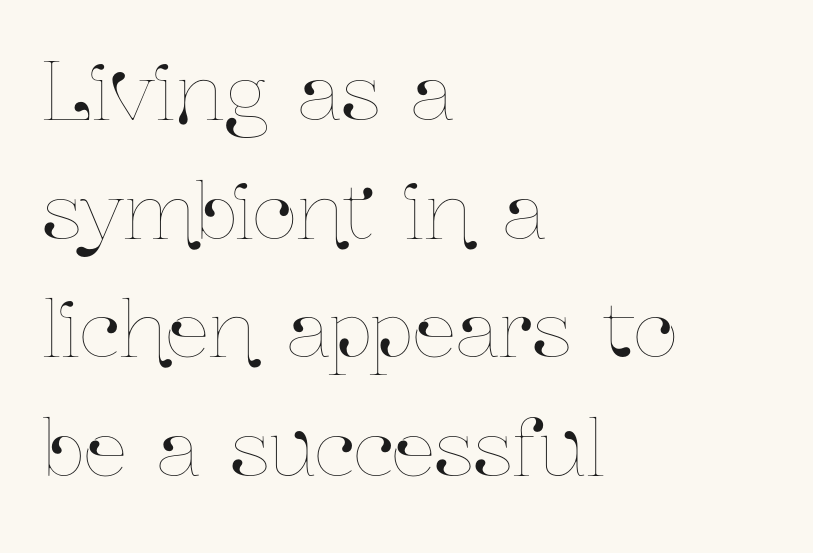
Here the designer chose a conventional face with non-uniform glyph widths. Just letters on the line, the space beneath them empty. Honestly, the letter spacing is just normal — you wouldn't notice it. Successive baselines arrive at the customary interval. The specimen reads as upright at a glance. The setting favours the left margin, as ordinary paragraphs usually do.
